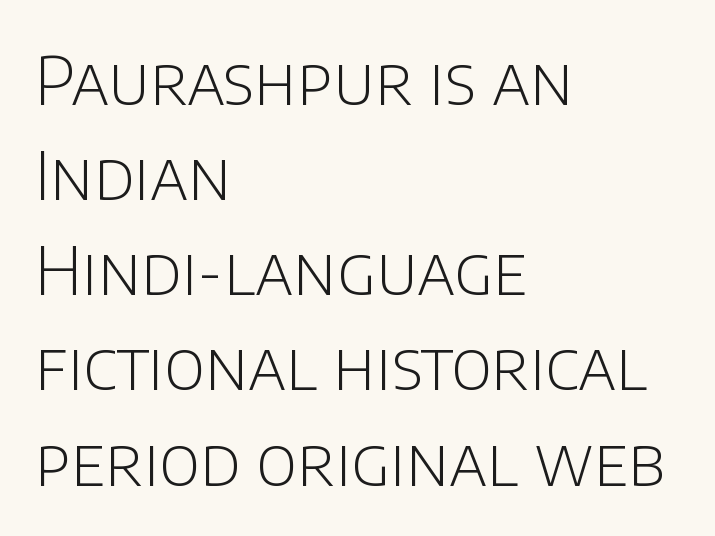
{"serif": "no", "italic": "no", "bold": "no", "weight": "light", "width": "normal", "stroke_contrast": "low", "x_height": "large", "monospaced": "no", "underline": "no", "align": "left", "line_spacing": "normal", "line_spacing_ratio": 1.42, "letter_spacing": "normal", "letter_spacing_em": 0.0, "glyph_px": 67}
